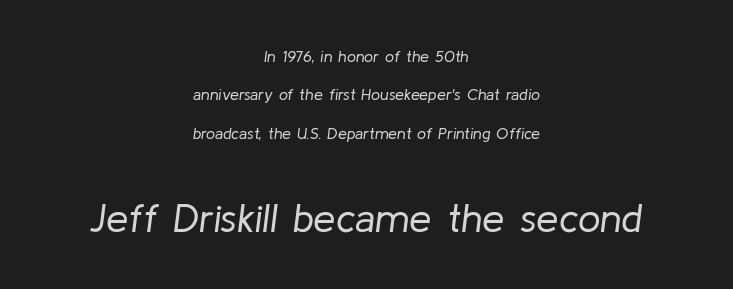
{"italic": "yes", "lean": "right", "slant_degrees": 8, "bold": "no", "weight": "regular", "width": "normal", "stroke_contrast": "low", "x_height": "medium", "monospaced": "no", "underline": "no", "align": "center", "line_spacing": "loose", "line_spacing_ratio": 2.4, "letter_spacing": "normal", "letter_spacing_em": 0.0, "larger_block": "second", "size_ratio": 2.5, "glyph_px": 40}
